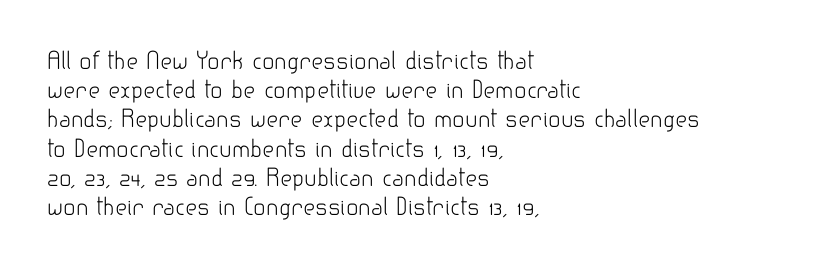
The image shows 23 px text type, upright; set left-aligned, normal line spacing (1.27x), normal letter spacing, not underlined.
